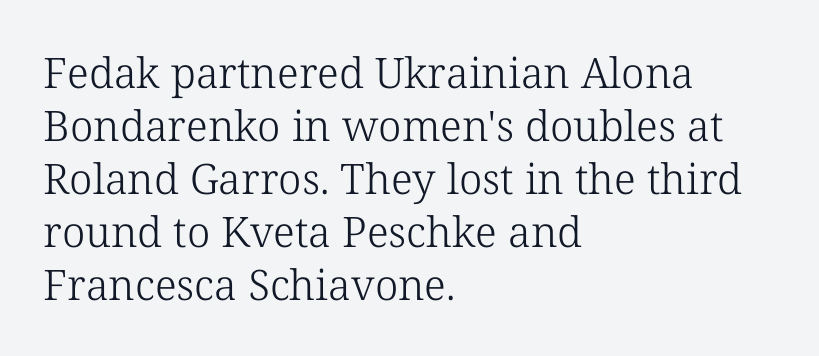
Q: Is the text bold? A: No.
Q: Is the text italic (slanted)? A: No, it is upright.
Q: Is the typeface a serif or a sans-serif typeface? A: Serif.
Q: Is the text underlined? A: No.
Q: How is the paragraph aligned? A: Left-aligned.
Q: Is the spacing between letters normal or unusually wide? A: Normal.
Q: Is the spacing between lines tight, normal or loose? A: Normal.
Q: Width (condensed, normal, or wide)? A: Normal.
Q: Stroke contrast? A: Low.
Q: x-height? A: Medium.
Q: Monospaced? A: No.
